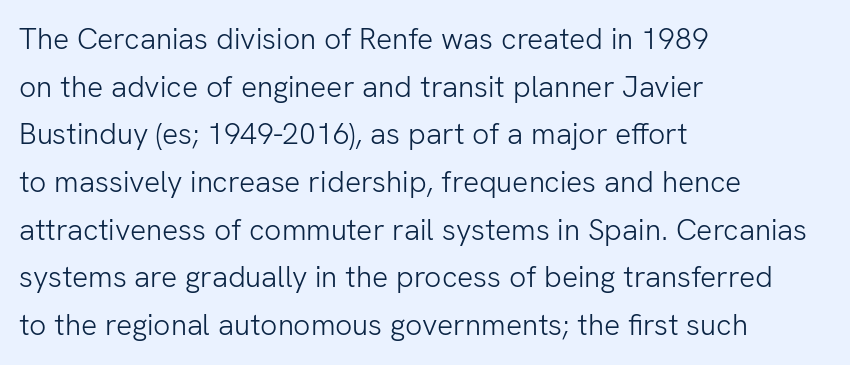
The image shows 30 px light sans-serif type, upright; set left-aligned, normal line spacing (1.59x), normal letter spacing, not underlined; low stroke contrast and a medium x-height.
